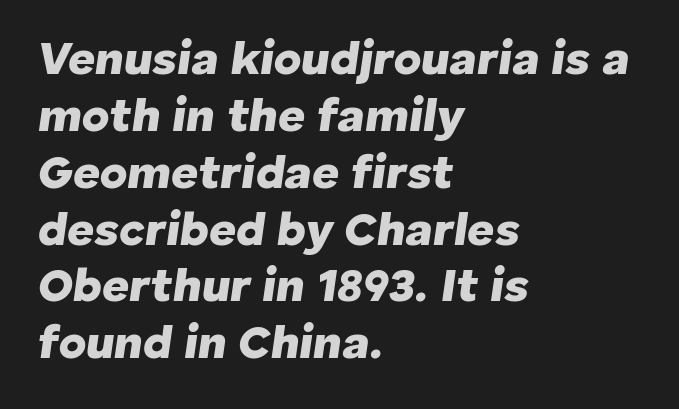
{"italic": "yes", "lean": "right", "slant_degrees": 8, "bold": "yes", "weight": "heavy", "width": "normal", "stroke_contrast": "low", "x_height": "medium", "monospaced": "no", "underline": "no", "align": "left", "line_spacing_ratio": 1.21, "letter_spacing": "normal", "letter_spacing_em": 0.0, "glyph_px": 47}
